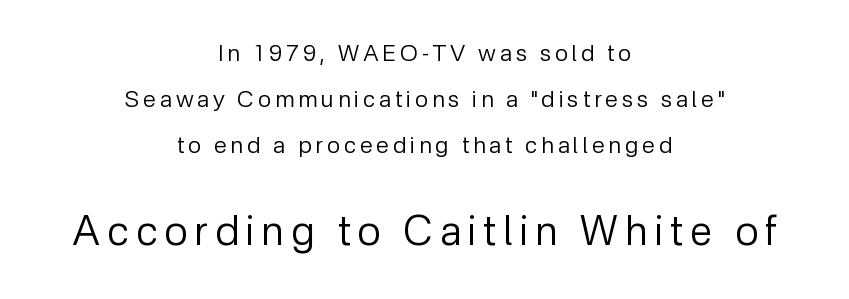
Q: Is the text bold? A: No.
Q: Is the text italic (slanted)? A: No, it is upright.
Q: Is the typeface a serif or a sans-serif typeface? A: Sans-serif.
Q: Is the text underlined? A: No.
Q: How is the paragraph aligned? A: Centered.
Q: Is the spacing between lines tight, normal or loose? A: Loose.
Q: Which block of text is set in a larger size, the first (top) or the second (bottom)? A: The second (bottom) one.
Q: Width (condensed, normal, or wide)? A: Normal.
Q: Stroke contrast? A: Low.
Q: x-height? A: Medium.
Q: Monospaced? A: No.
